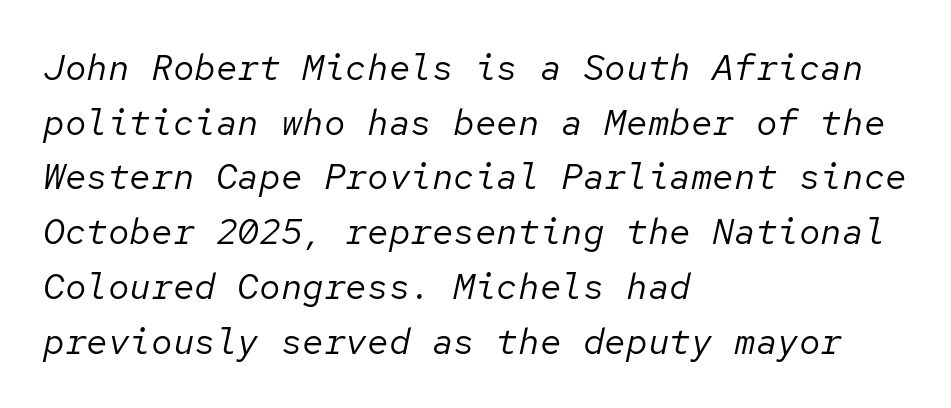
{"italic": "yes", "lean": "right", "slant_degrees": 12, "bold": "no", "weight": "regular", "width": "normal", "stroke_contrast": "low", "x_height": "medium", "monospaced": "yes", "underline": "no", "align": "left", "line_spacing": "normal", "line_spacing_ratio": 1.52, "letter_spacing": "normal", "letter_spacing_em": 0.0, "glyph_px": 36}
